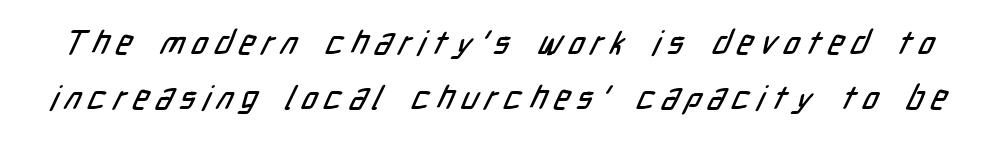
{"serif": "no", "width": "condensed", "stroke_contrast": "low", "x_height": "medium", "monospaced": "no", "underline": "no", "line_spacing": "normal", "line_spacing_ratio": 1.67, "letter_spacing": "wide", "letter_spacing_em": 0.22, "glyph_px": 33}
